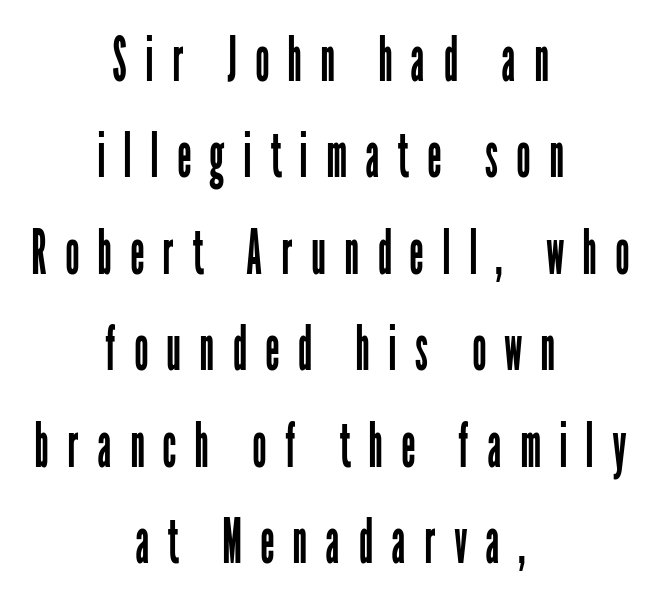
Glyph-to-glyph distance is far greater than everyday printed text. I'd call this a sans setting — the letters go barefoot. The lines in this sample share a center point and differ in where they start and stop. Normally led — the rows are evenly, conventionally spaced.
